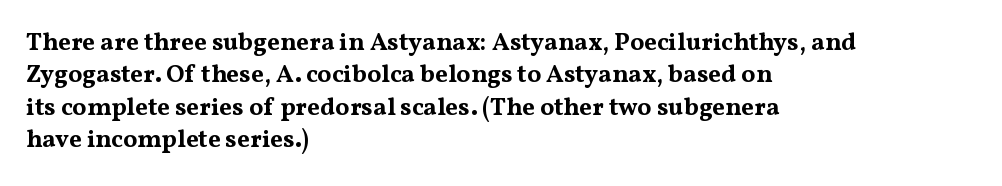
A typesetter would mark this as roman, not italic. The strokes are fattened all the way to bold. Beneath every word, the page is bare. The letters sit at their default tracking, neither squeezed nor spread. Notice how the passage keeps a crisp vertical edge on the left only. The lines sit at an ordinary, default distance from one another.
